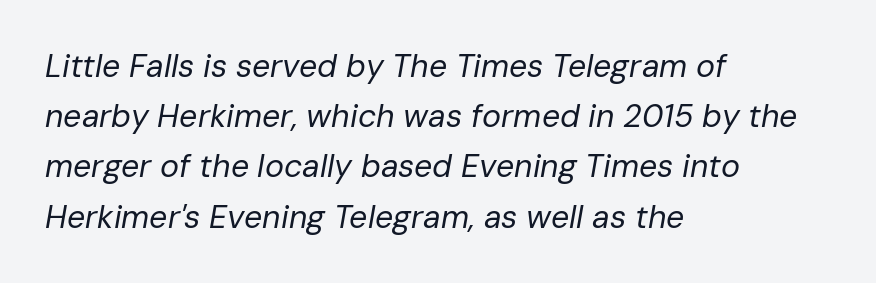
The image shows 32 px regular-weight type, italic (leaning right); set left-aligned, normal line spacing (1.57x), normal letter spacing, not underlined; low stroke contrast and a medium x-height.
